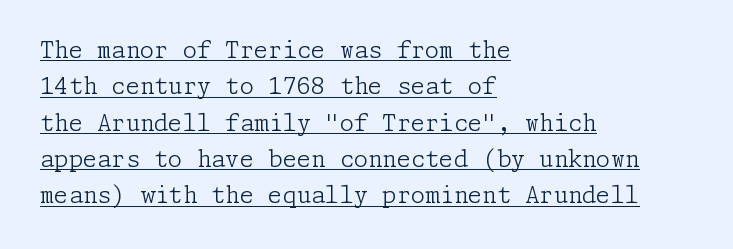
{"italic": "no", "bold": "no", "underline": "yes", "align": "left", "line_spacing": "normal", "line_spacing_ratio": 1.58, "letter_spacing": "normal", "letter_spacing_em": 0.0, "glyph_px": 23}
